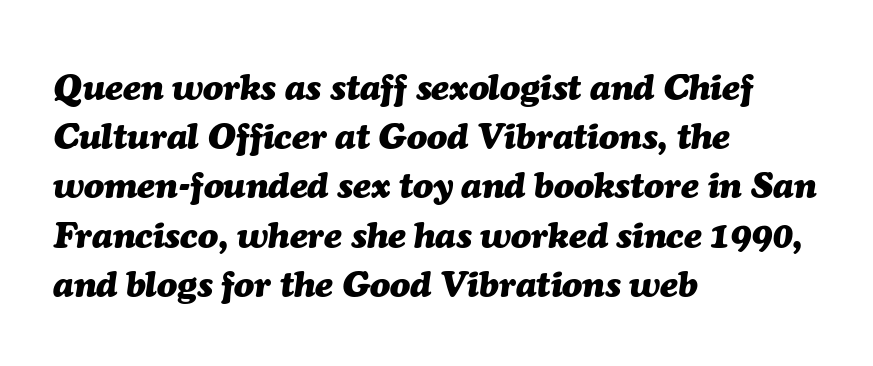
Q: Is the text bold? A: Yes.
Q: Is the text italic (slanted)? A: Yes, it leans right by about 7 degrees.
Q: Is the text underlined? A: No.
Q: How is the paragraph aligned? A: Left-aligned.
Q: Is the spacing between letters normal or unusually wide? A: Normal.
Q: Is the spacing between lines tight, normal or loose? A: Normal.
Q: Width (condensed, normal, or wide)? A: Normal.
Q: Stroke contrast? A: Medium.
Q: x-height? A: Medium.
Q: Monospaced? A: No.
